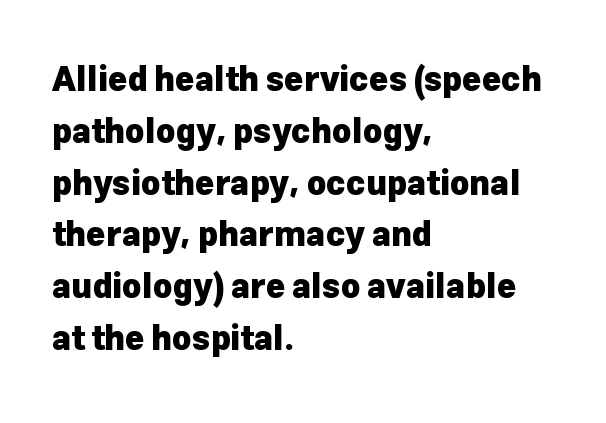
Notice how the stems are strictly vertical — no italics here. The rendering uses a moderate line-height, typical for paragraphs. Is the type bold? Yes — the strokes are clearly thick and heavy. The tracking reads as untouched default to a designer's eye. The strip under each line holds only bare page.
